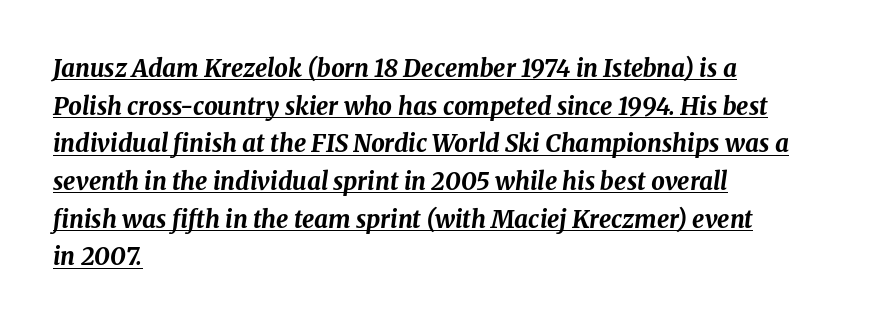
{"italic": "yes", "lean": "right", "slant_degrees": 8, "bold": "yes", "underline": "yes", "align": "left", "line_spacing": "normal", "line_spacing_ratio": 1.57, "letter_spacing": "normal", "letter_spacing_em": 0.0, "glyph_px": 24}
